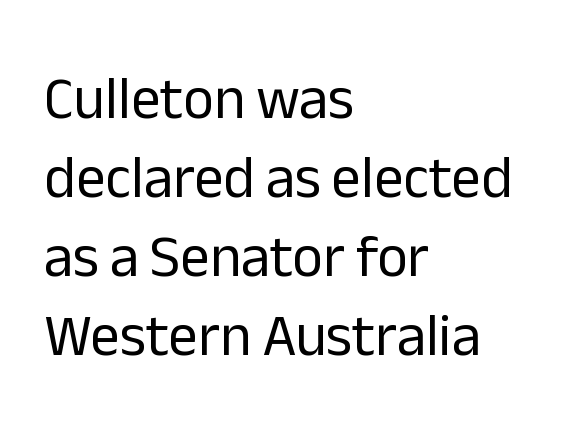
Leading matches the norm, producing a regular column. Just letters on the line, the space beneath them empty. A typesetter would call this zero additional tracking. Rendered with straight, roman letterforms.
